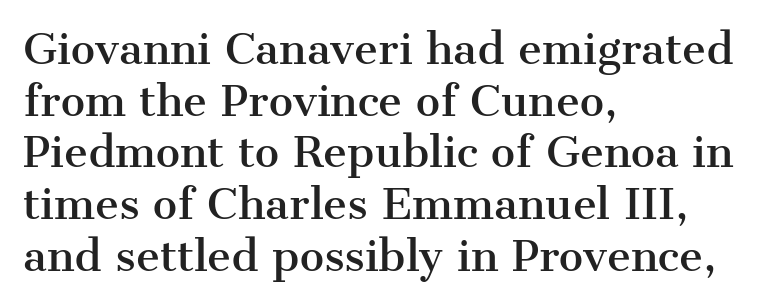
Q: Is the text italic (slanted)? A: No, it is upright.
Q: Is the typeface a serif or a sans-serif typeface? A: Serif.
Q: Is the text underlined? A: No.
Q: How is the paragraph aligned? A: Left-aligned.
Q: Is the spacing between letters normal or unusually wide? A: Normal.
Q: Is the spacing between lines tight, normal or loose? A: Normal.
Q: Width (condensed, normal, or wide)? A: Normal.
Q: Stroke contrast? A: Medium.
Q: x-height? A: Medium.
Q: Monospaced? A: No.
